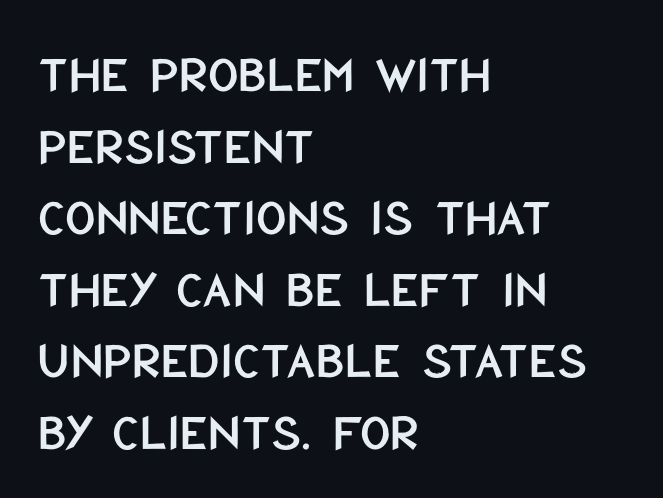
Q: Is the text italic (slanted)? A: No, it is upright.
Q: Is the typeface a serif or a sans-serif typeface? A: Sans-serif.
Q: Is the text underlined? A: No.
Q: How is the paragraph aligned? A: Left-aligned.
Q: Is the spacing between letters normal or unusually wide? A: Normal.
Q: Is the spacing between lines tight, normal or loose? A: Normal.
Q: Width (condensed, normal, or wide)? A: Condensed.
Q: Stroke contrast? A: Low.
Q: x-height? A: Large.
Q: Monospaced? A: No.
